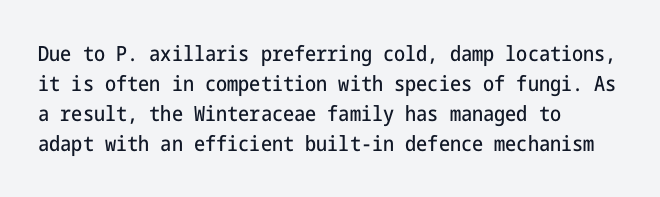
The gaps between neighbouring characters are ordinary and unremarkable. This rendering uses left alignment, leaving the right contour irregular. Horizontal bands of white between lines are of average thickness. The strip under each line holds only bare page. It's the straight-up-and-down kind of type.
